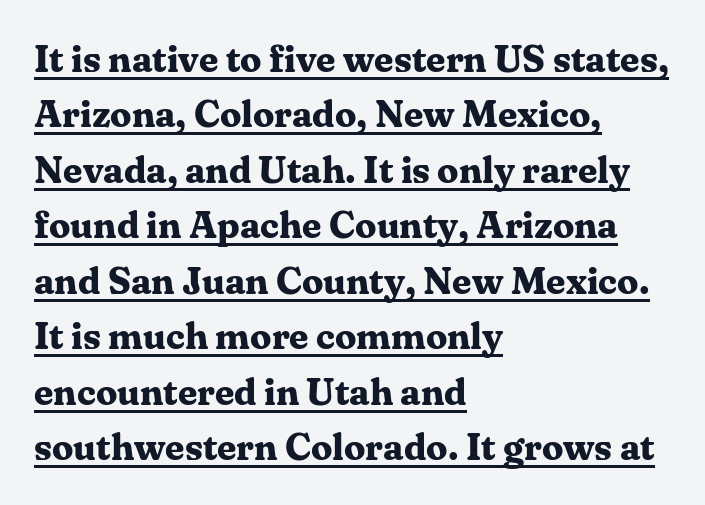
Little horizontal feet cap the strokes, marking this as serif type. Stroke thickness is high; the sample reads as a true bold. The passage shown is typed in a proportional face where columns would drift. In designer terms, the underline attribute is active on this setting.
